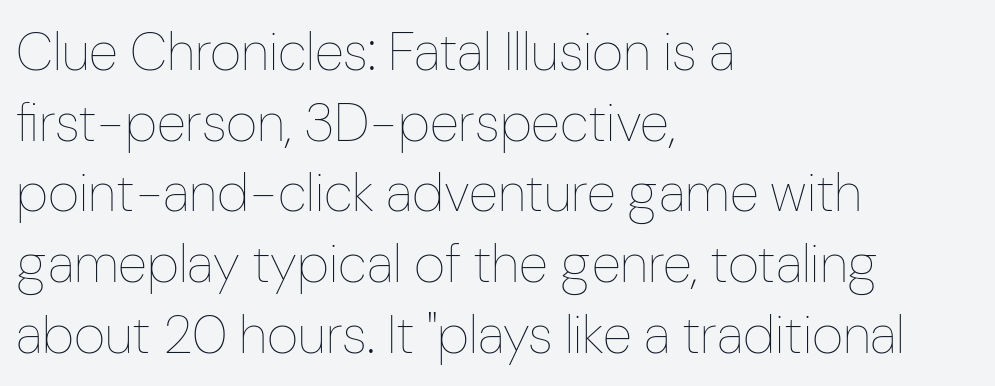
The image shows 54 px thin, condensed type, upright; set left-aligned, normal line spacing (1.31x), normal letter spacing, not underlined; low stroke contrast and a medium x-height.
